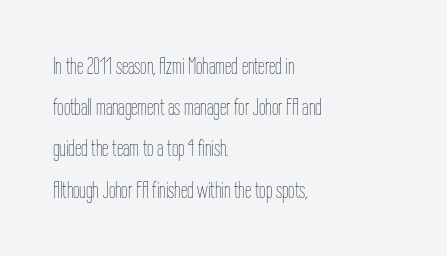
Q: Is the text bold? A: No.
Q: Is the text italic (slanted)? A: No, it is upright.
Q: Is the text underlined? A: No.
Q: How is the paragraph aligned? A: Left-aligned.
Q: Is the spacing between letters normal or unusually wide? A: Normal.
